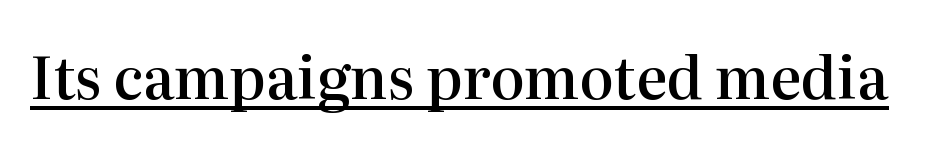
Q: Is the text bold? A: Semi-bold.
Q: Is the text italic (slanted)? A: No, it is upright.
Q: Is the typeface a serif or a sans-serif typeface? A: Serif.
Q: Is the text underlined? A: Yes.
Q: Is the spacing between letters normal or unusually wide? A: Normal.
Q: Width (condensed, normal, or wide)? A: Normal.
Q: Stroke contrast? A: High.
Q: x-height? A: Medium.
Q: Monospaced? A: No.
